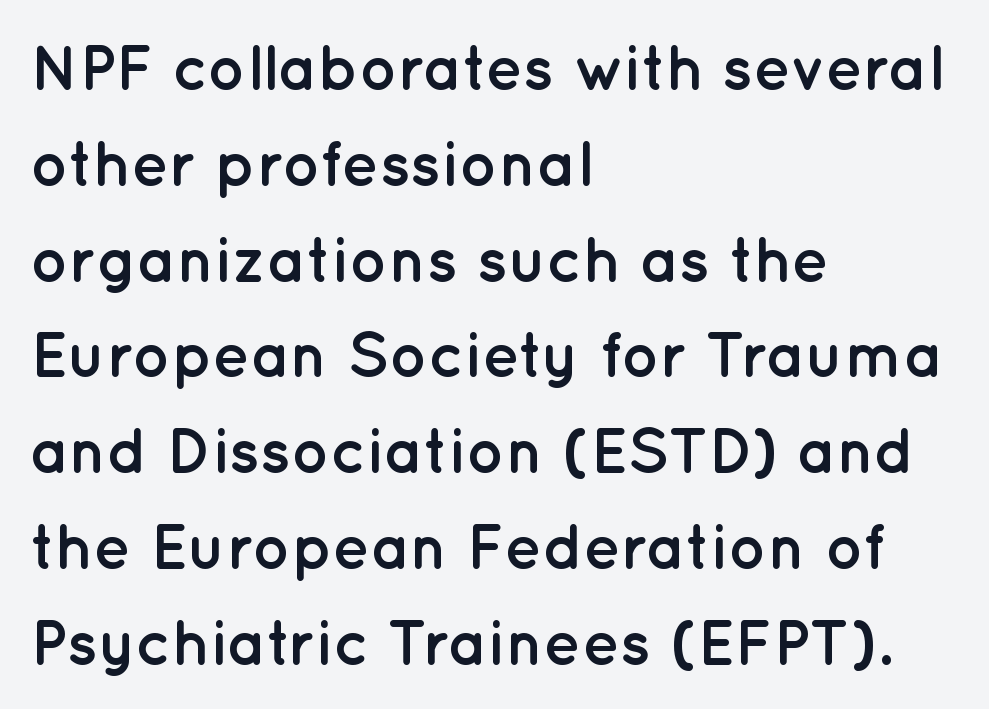
Q: Is the text bold? A: Yes.
Q: Is the text italic (slanted)? A: No, it is upright.
Q: Is the typeface a serif or a sans-serif typeface? A: Sans-serif.
Q: Is the text underlined? A: No.
Q: How is the paragraph aligned? A: Left-aligned.
Q: Is the spacing between letters normal or unusually wide? A: Normal.
Q: Is the spacing between lines tight, normal or loose? A: Normal.
Q: Width (condensed, normal, or wide)? A: Normal.
Q: Stroke contrast? A: Low.
Q: x-height? A: Medium.
Q: Monospaced? A: No.
